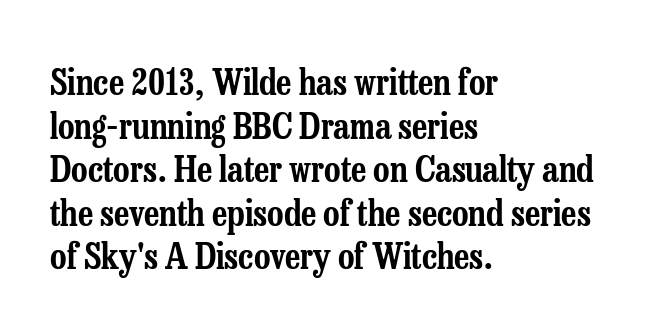
Spacing verdict: proportional, widths tailored to each character. Horizontal alignment here is leftward, the default for most running prose. Nobody drew a line under any word here. Ordinary non-slanted type is in use. You can tell from the footed stems that serif type was used.
